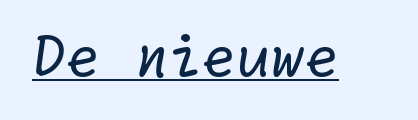
The image shows 55 px regular-weight sans-serif type; set normal letter spacing, underlined; low stroke contrast and a medium x-height.
